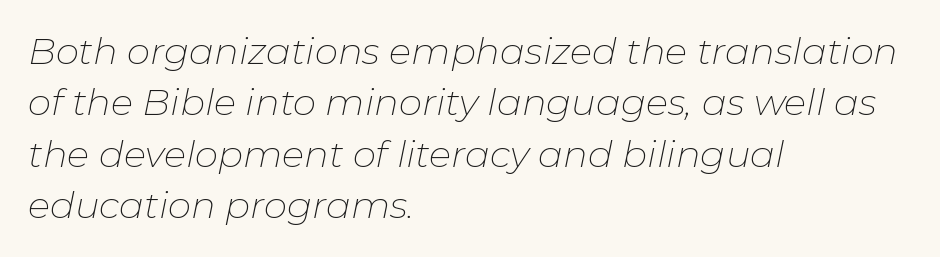
This sample keeps an unexceptional amount of space between lines. The type is set solid horizontally, with unmodified tracking. Where is the straight margin? On the left. Here the designer chose a conventional face with non-uniform glyph widths. Style check: oblique.
